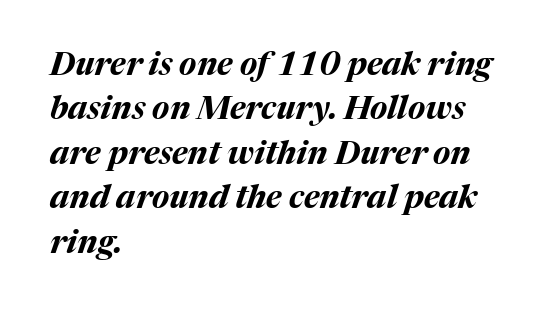
Q: Is the text bold? A: Yes.
Q: Is the text italic (slanted)? A: Yes, it leans right by about 17 degrees.
Q: Is the text underlined? A: No.
Q: How is the paragraph aligned? A: Left-aligned.
Q: Is the spacing between letters normal or unusually wide? A: Normal.
Q: Is the spacing between lines tight, normal or loose? A: Normal.
Q: Width (condensed, normal, or wide)? A: Normal.
Q: Stroke contrast? A: Medium.
Q: x-height? A: Medium.
Q: Monospaced? A: No.
